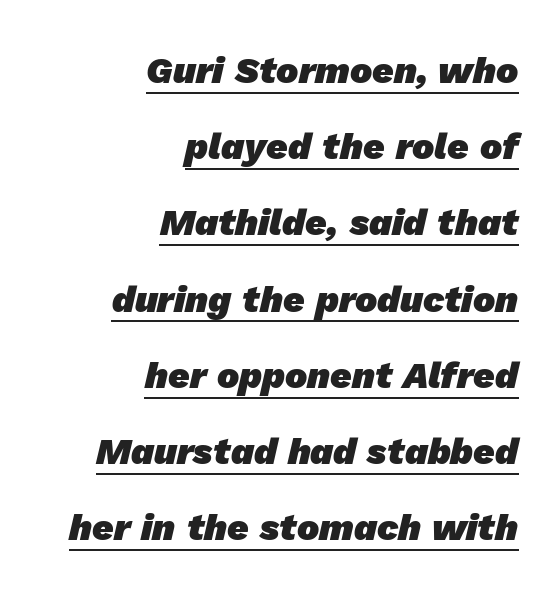
This sample uses plain, unmodified letter spacing. The letters advance in unequal steps, a hallmark of proportional type. Vertical spacing — loose. The face used here is a sans, in the tradition of grotesques and geometrics.
